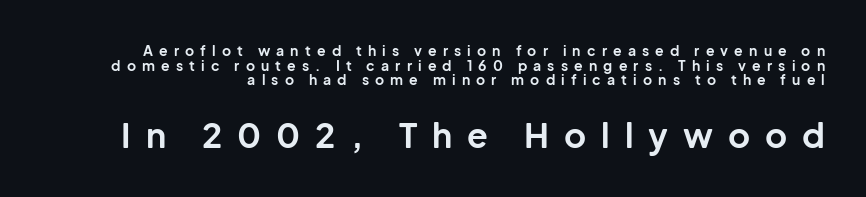
The later block is typeset at a bigger size than the earlier block. Line spacing here is tight. Weight check: bold — yes, fully. The gap between lines stays unmarked.
